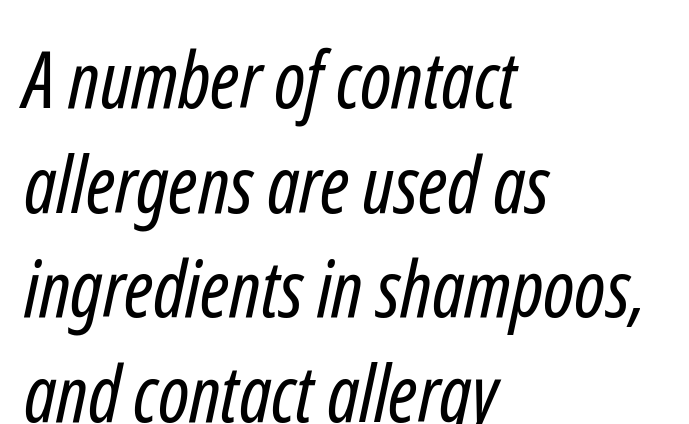
Q: Is the text bold? A: No.
Q: Is the typeface a serif or a sans-serif typeface? A: Sans-serif.
Q: Is the text underlined? A: No.
Q: How is the paragraph aligned? A: Left-aligned.
Q: Is the spacing between letters normal or unusually wide? A: Normal.
Q: Is the spacing between lines tight, normal or loose? A: Normal.
Q: Width (condensed, normal, or wide)? A: Condensed.
Q: Stroke contrast? A: Low.
Q: x-height? A: Medium.
Q: Monospaced? A: No.
